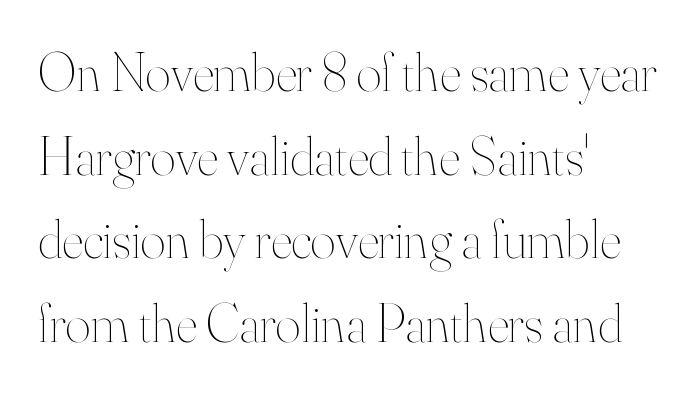
The image shows 54 px thin type, upright; set left-aligned, normal line spacing (1.55x), normal letter spacing, not underlined; high stroke contrast and a small x-height.
